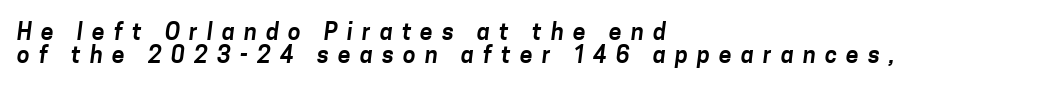
The image shows 23 px text type; set left-aligned, tight line spacing (0.98x), unusually wide letter spacing (+0.4 em), not underlined.
